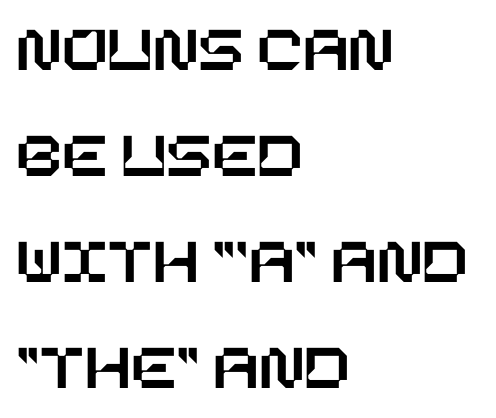
Q: Is the text italic (slanted)? A: No, it is upright.
Q: Is the text underlined? A: No.
Q: How is the paragraph aligned? A: Left-aligned.
Q: Is the spacing between letters normal or unusually wide? A: Normal.
Q: Is the spacing between lines tight, normal or loose? A: Normal.
Q: Width (condensed, normal, or wide)? A: Normal.
Q: Stroke contrast? A: Low.
Q: x-height? A: Large.
